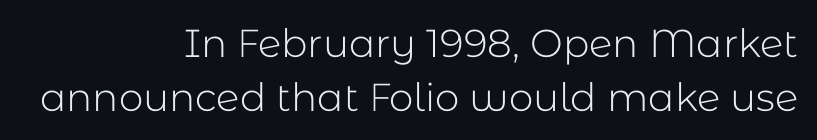
Q: Is the text bold? A: No.
Q: Is the text italic (slanted)? A: No, it is upright.
Q: Is the typeface a serif or a sans-serif typeface? A: Sans-serif.
Q: Is the text underlined? A: No.
Q: How is the paragraph aligned? A: Right-aligned.
Q: Is the spacing between letters normal or unusually wide? A: Normal.
Q: Is the spacing between lines tight, normal or loose? A: Normal.
Q: Width (condensed, normal, or wide)? A: Normal.
Q: Stroke contrast? A: Low.
Q: x-height? A: Medium.
Q: Monospaced? A: No.
